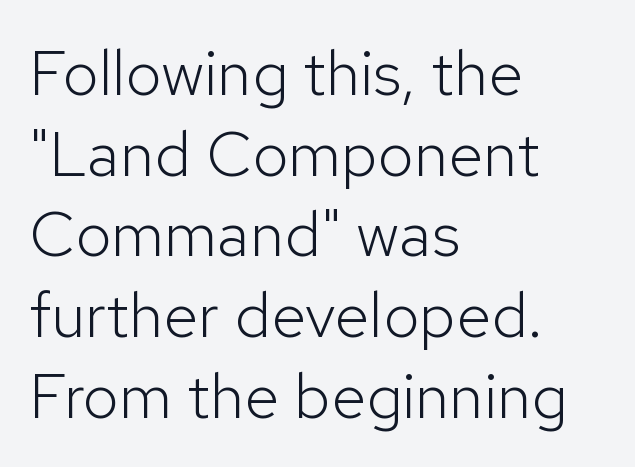
Typeset ragged right — the left edge is the straight one. The type sits square on the baseline with zero lean. These lines sit exactly where default settings would place them. The specimen omits any rule beneath the text block's lines. Inter-character spacing is left at the font's built-in metrics. The designer went with a sans here, leaving each stem footless.
